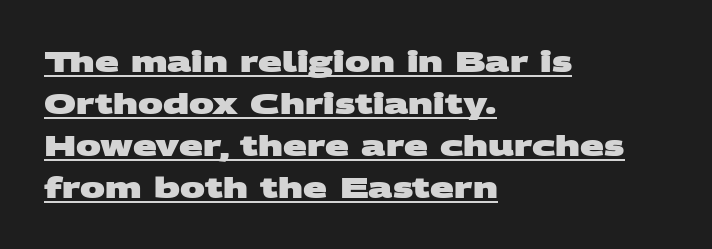
{"serif": "no", "bold": "yes", "weight": "heavy", "width": "wide", "stroke_contrast": "medium", "x_height": "large", "monospaced": "no", "underline": "yes", "align": "left", "line_spacing": "normal", "line_spacing_ratio": 1.5, "letter_spacing": "normal", "letter_spacing_em": 0.0, "glyph_px": 28}
